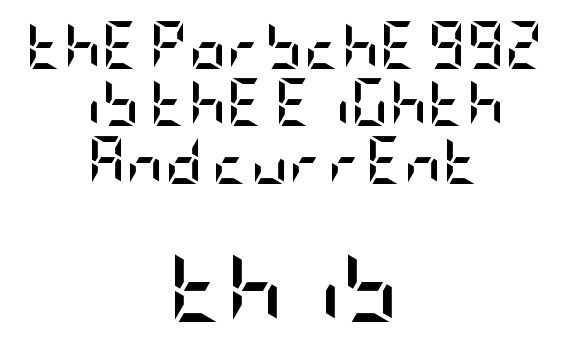
You can tell from the bare stems that sans-serif type was used. The typesetting leans heavy: a genuine bold. The space directly below the letters is spotless. Notice how the stems are strictly vertical — no italics here.
